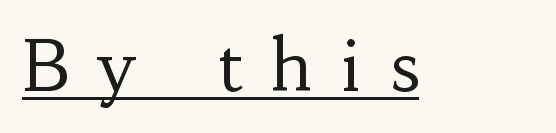
The image shows 70 px regular-weight serif type, upright; set unusually wide letter spacing (+0.43 em), underlined; low stroke contrast and a small x-height.
